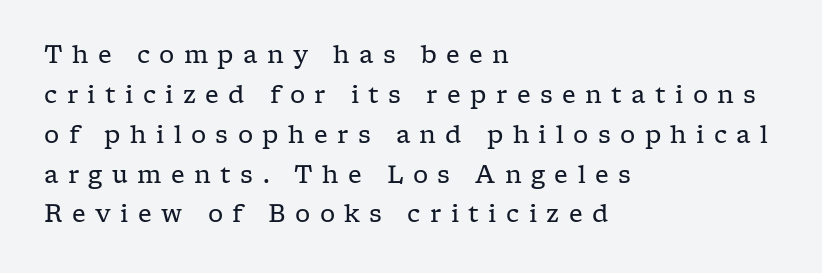
A light-to-regular cut is what we see here. The face used here is rendered with a markedly widened letterfit. A student would call this left alignment; a typographer would say flush left, rag right. Leading matches the norm, producing a regular column.
